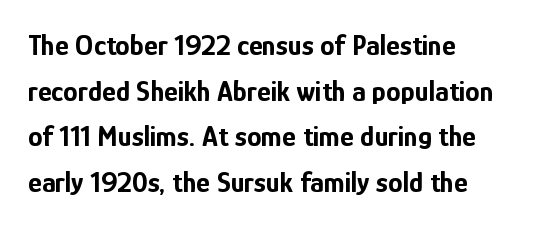
{"serif": "no", "italic": "no", "bold": "yes", "weight": "bold", "width": "condensed", "stroke_contrast": "low", "x_height": "medium", "monospaced": "no", "underline": "no", "align": "left", "line_spacing": "normal", "line_spacing_ratio": 1.57, "letter_spacing": "normal", "letter_spacing_em": 0.0, "glyph_px": 29}
